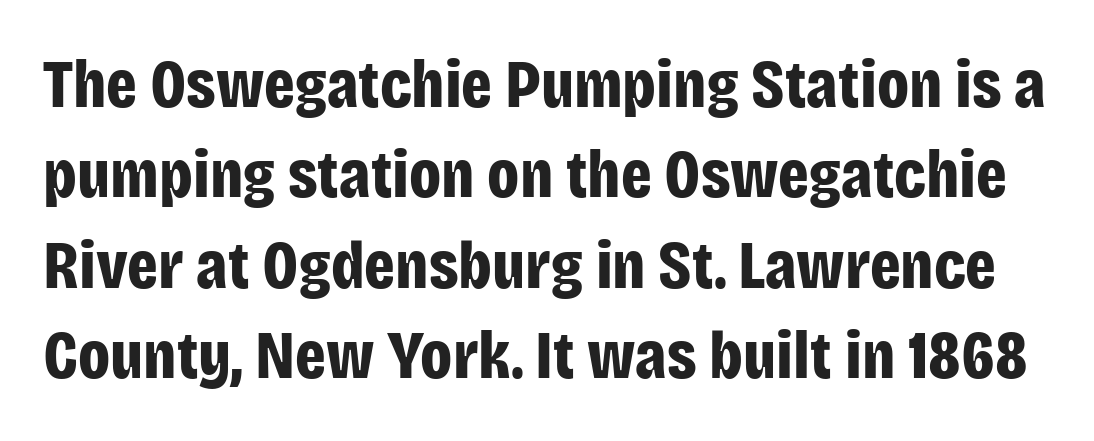
Glance below the letters and you will spot only blank space. The face used here is a sans, in the tradition of grotesques and geometrics. Note the varied advance widths — an 'i' is clearly narrower than an 'm'. Posture: upright roman.
